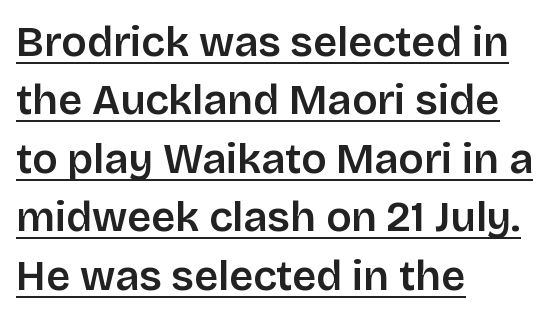
Q: Is the text italic (slanted)? A: No, it is upright.
Q: Is the typeface a serif or a sans-serif typeface? A: Sans-serif.
Q: Is the text underlined? A: Yes.
Q: How is the paragraph aligned? A: Left-aligned.
Q: Is the spacing between letters normal or unusually wide? A: Normal.
Q: Is the spacing between lines tight, normal or loose? A: Normal.
Q: Width (condensed, normal, or wide)? A: Normal.
Q: Stroke contrast? A: Low.
Q: x-height? A: Large.
Q: Monospaced? A: No.
